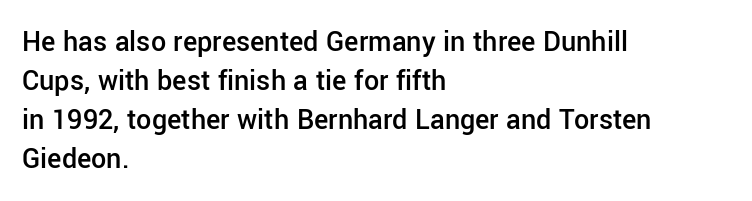
The image shows 30 px semibold sans-serif type, upright; set left-aligned, normal line spacing (1.3x), normal letter spacing, not underlined; low stroke contrast and a medium x-height.
